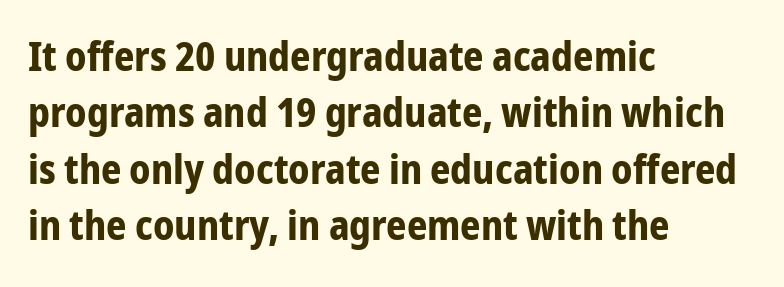
Its strokes are broad and dark, the hallmark of bold type. This sample keeps an unexceptional amount of space between lines. Line starts are locked; line ends wander. You could not count columns in this text — the font is proportionally spaced. Descender tails drop into unmarked territory. Does extra space separate the letters? No, they use regular spacing.
